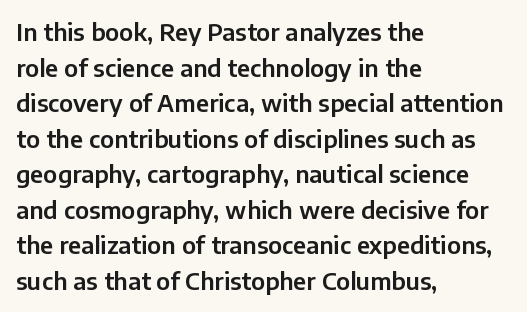
The image shows 24 px text type, upright; set left-aligned, normal line spacing (1.48x), normal letter spacing, not underlined.
